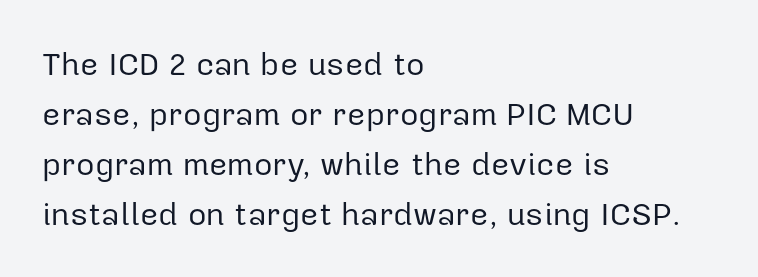
The image shows 32 px regular-weight sans-serif type, upright; set left-aligned, normal line spacing (1.56x), normal letter spacing, not underlined; low stroke contrast and a medium x-height.
